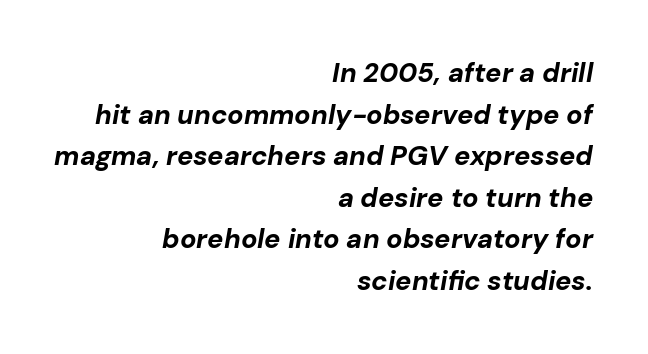
{"italic": "yes", "lean": "right", "slant_degrees": 10, "bold": "yes", "underline": "no", "align": "right", "line_spacing": "normal", "line_spacing_ratio": 1.54, "letter_spacing": "normal", "letter_spacing_em": 0.0, "glyph_px": 27}
